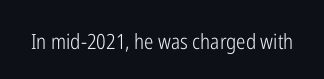
{"italic": "no", "bold": "no", "underline": "no", "letter_spacing": "normal", "letter_spacing_em": 0.0, "glyph_px": 21}
